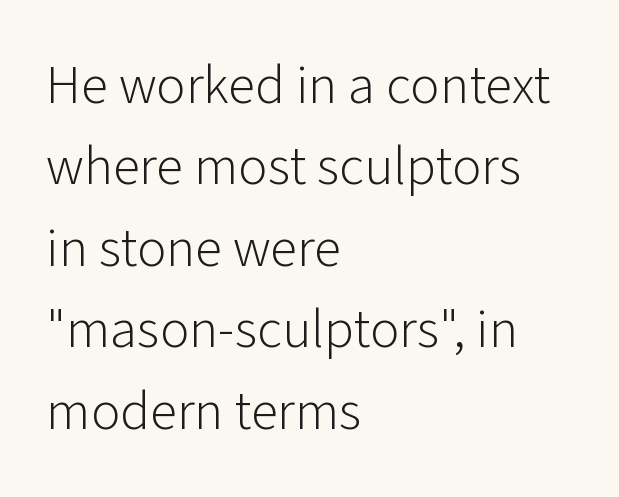
{"serif": "no", "italic": "no", "bold": "no", "weight": "light", "width": "normal", "stroke_contrast": "low", "x_height": "medium", "monospaced": "no", "underline": "no", "align": "left", "line_spacing": "normal", "line_spacing_ratio": 1.48, "letter_spacing": "normal", "letter_spacing_em": 0.0, "glyph_px": 55}
